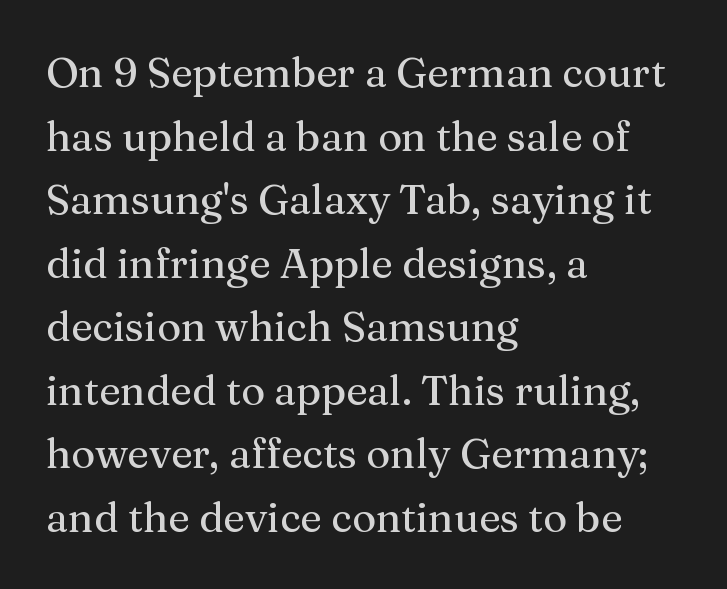
Q: Is the text italic (slanted)? A: No, it is upright.
Q: Is the typeface a serif or a sans-serif typeface? A: Serif.
Q: Is the text underlined? A: No.
Q: How is the paragraph aligned? A: Left-aligned.
Q: Is the spacing between letters normal or unusually wide? A: Normal.
Q: Is the spacing between lines tight, normal or loose? A: Normal.
Q: Width (condensed, normal, or wide)? A: Normal.
Q: Stroke contrast? A: Medium.
Q: x-height? A: Medium.
Q: Monospaced? A: No.
